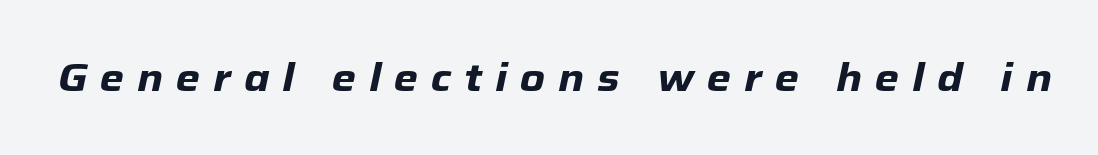
The image shows 39 px heavy type, italic (leaning right); set unusually wide letter spacing (+0.33 em), not underlined; low stroke contrast and a medium x-height.
